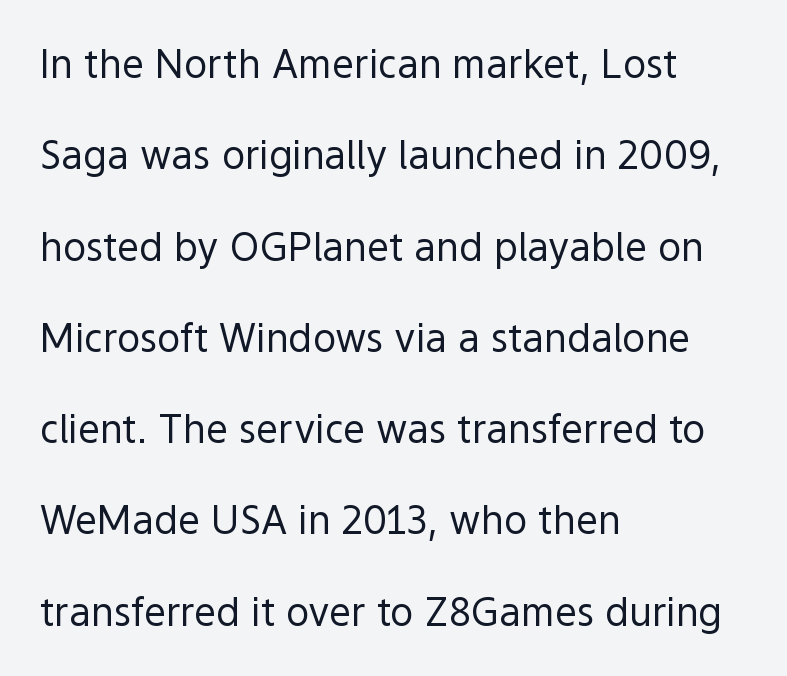
Q: Is the text bold? A: No.
Q: Is the text italic (slanted)? A: No, it is upright.
Q: Is the typeface a serif or a sans-serif typeface? A: Sans-serif.
Q: Is the text underlined? A: No.
Q: How is the paragraph aligned? A: Left-aligned.
Q: Is the spacing between letters normal or unusually wide? A: Normal.
Q: Is the spacing between lines tight, normal or loose? A: Loose.
Q: Width (condensed, normal, or wide)? A: Normal.
Q: x-height? A: Medium.
Q: Monospaced? A: No.
